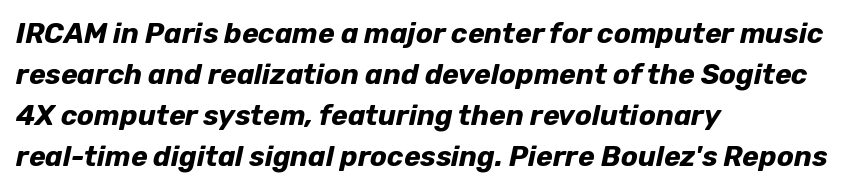
Style check: oblique. Honestly, the row spacing looks completely unremarkable. Look at the tracking — it's just the regular setting, nothing added. Beneath every word, the page is bare. The characters look thick and weighty, a clear bold. The passage is arranged the way most books set body copy — flush left.
